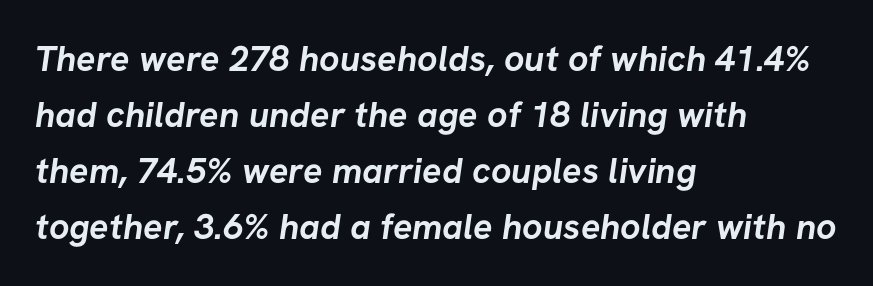
The image shows 36 px semibold sans-serif type; set left-aligned, normal line spacing (1.56x), normal letter spacing, not underlined; low stroke contrast and a medium x-height.
